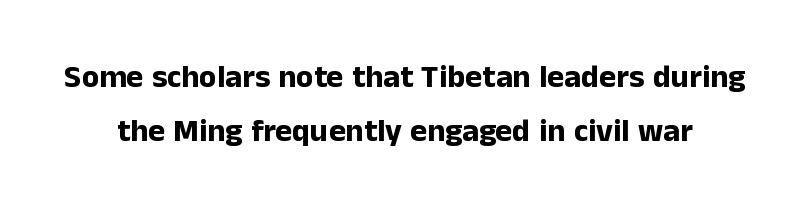
Q: Is the text bold? A: Yes.
Q: Is the text italic (slanted)? A: No, it is upright.
Q: Is the typeface a serif or a sans-serif typeface? A: Sans-serif.
Q: Is the text underlined? A: No.
Q: Is the spacing between letters normal or unusually wide? A: Normal.
Q: Is the spacing between lines tight, normal or loose? A: Normal.
Q: Width (condensed, normal, or wide)? A: Normal.
Q: Stroke contrast? A: Low.
Q: x-height? A: Medium.
Q: Monospaced? A: No.
